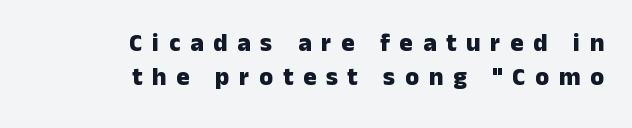
The image shows 25 px bold type, upright; set right-aligned, normal line spacing (1.35x), unusually wide letter spacing (+0.39 em), not underlined.
